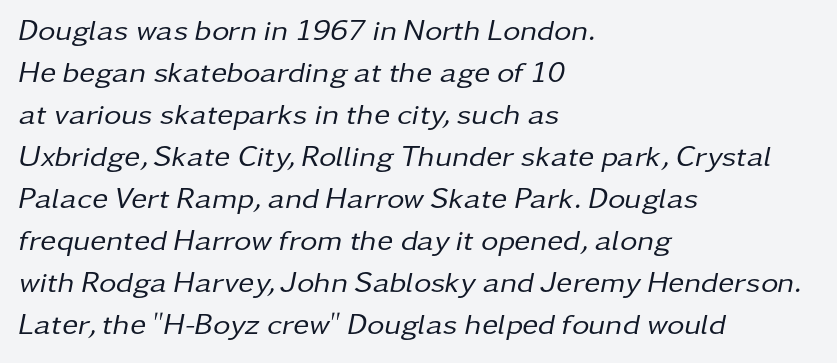
How are the letters spaced? Ordinarily, with no added tracking. The weight tops out at a normal text grade. Letters rest on an invisible, unmarked baseline. Casual observation: everything's shoved over to the left. Style check: oblique. The lines sit at an ordinary, default distance from one another.
